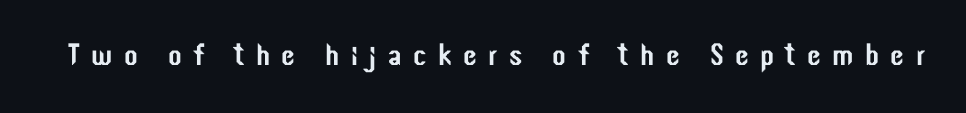
{"serif": "no", "italic": "no", "width": "condensed", "stroke_contrast": "low", "x_height": "medium", "monospaced": "no", "underline": "no", "letter_spacing": "wide", "letter_spacing_em": 0.37, "glyph_px": 31}
